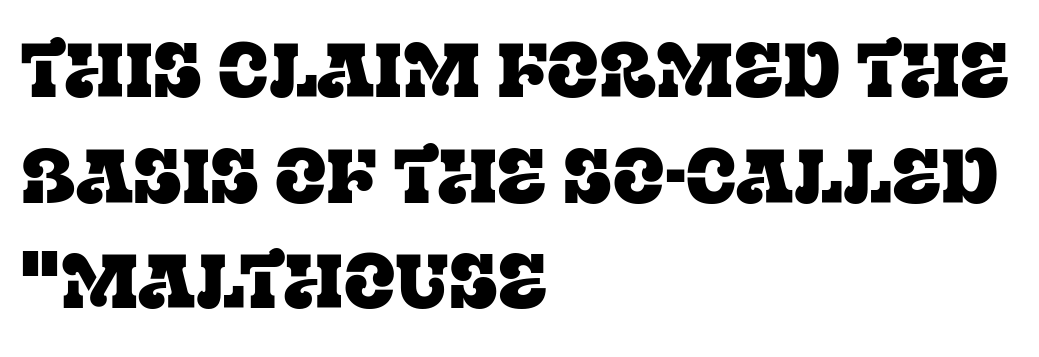
This is serif lettering, the kind often seen in printed books. Visually the block forms a straight wall on the left and a jagged coastline on the right. You could not count columns in this text — the font is proportionally spaced. Words float on clear page, feet unadorned. Regarding leading, the lines here are spaced in the standard way. Caption: standard tracking, unaltered.
